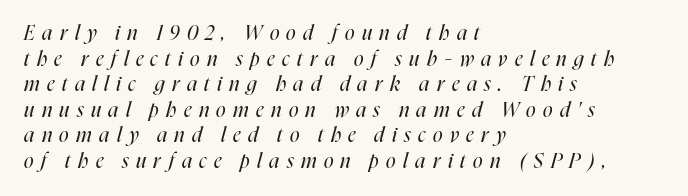
The image shows 20 px text type, italic (leaning right); set left-aligned, normal line spacing (1.28x), unusually wide letter spacing (+0.37 em), not underlined.
